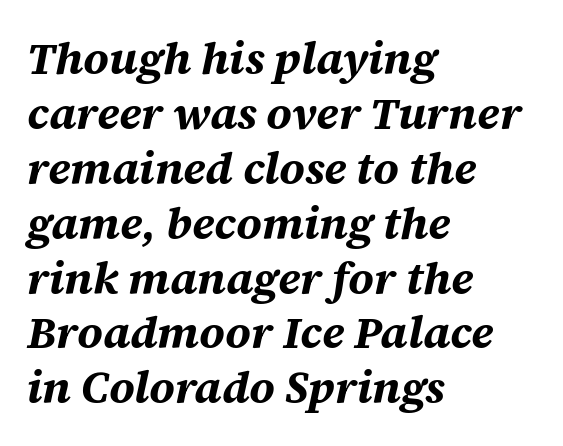
Q: Is the text bold? A: Yes.
Q: Is the text italic (slanted)? A: Yes, it leans right by about 12 degrees.
Q: Is the text underlined? A: No.
Q: How is the paragraph aligned? A: Left-aligned.
Q: Is the spacing between letters normal or unusually wide? A: Normal.
Q: Width (condensed, normal, or wide)? A: Normal.
Q: Stroke contrast? A: Medium.
Q: x-height? A: Large.
Q: Monospaced? A: No.
